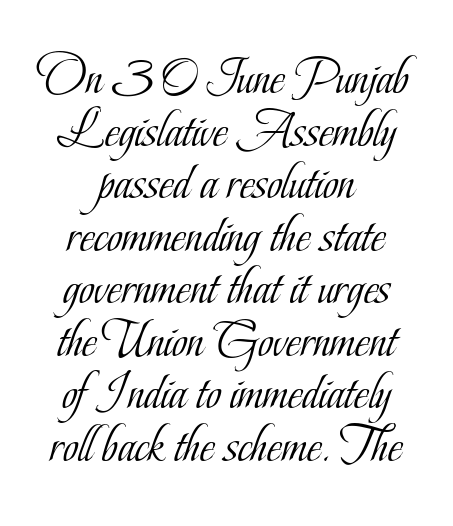
Q: Is the text bold? A: No.
Q: Is the text italic (slanted)? A: Yes.
Q: Is the typeface a serif or a sans-serif typeface? A: Serif.
Q: Is the text underlined? A: No.
Q: How is the paragraph aligned? A: Centered.
Q: Is the spacing between letters normal or unusually wide? A: Normal.
Q: Is the spacing between lines tight, normal or loose? A: Tight.
Q: Width (condensed, normal, or wide)? A: Condensed.
Q: Stroke contrast? A: Low.
Q: x-height? A: Small.
Q: Monospaced? A: No.
